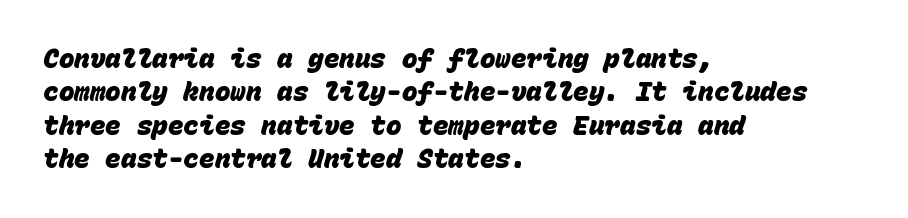
Q: Is the text bold? A: Yes.
Q: Is the text underlined? A: No.
Q: How is the paragraph aligned? A: Left-aligned.
Q: Is the spacing between letters normal or unusually wide? A: Normal.
Q: Is the spacing between lines tight, normal or loose? A: Normal.
